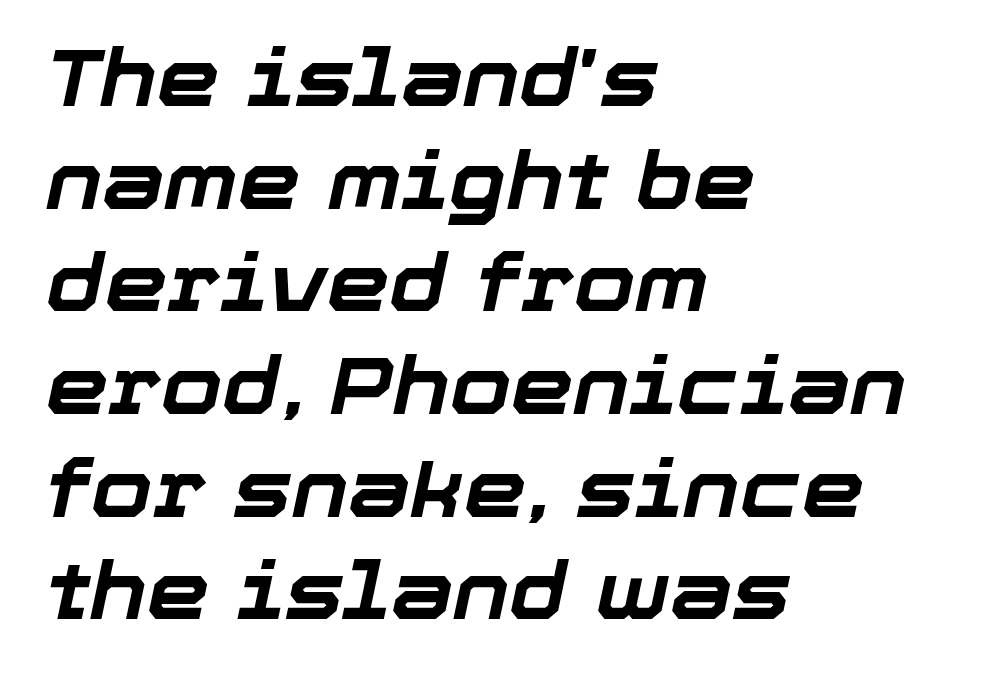
The image shows 79 px bold type, italic (leaning right); set left-aligned, normal line spacing (1.3x), normal letter spacing, not underlined; low stroke contrast and a medium x-height.
